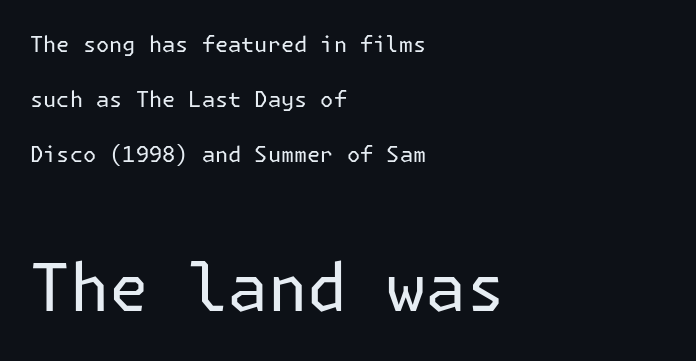
{"serif": "no", "italic": "no", "bold": "no", "weight": "regular", "width": "normal", "stroke_contrast": "low", "x_height": "medium", "underline": "no", "align": "left", "line_spacing": "loose", "line_spacing_ratio": 2.49, "letter_spacing": "normal", "letter_spacing_em": 0.0, "larger_block": "second", "size_ratio": 3.0, "glyph_px": 66}
